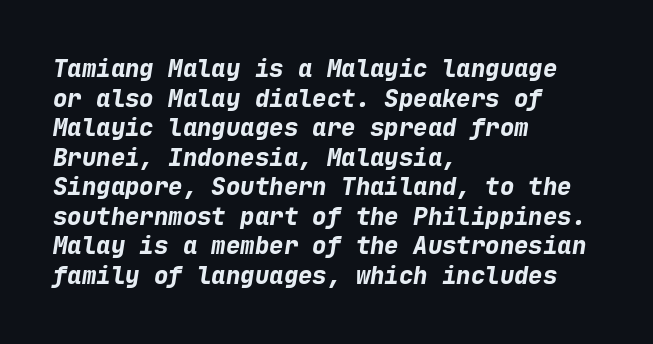
Q: Is the text bold? A: Yes.
Q: Is the text italic (slanted)? A: Yes, it leans right by about 9 degrees.
Q: Is the text underlined? A: No.
Q: How is the paragraph aligned? A: Left-aligned.
Q: Is the spacing between letters normal or unusually wide? A: Normal.
